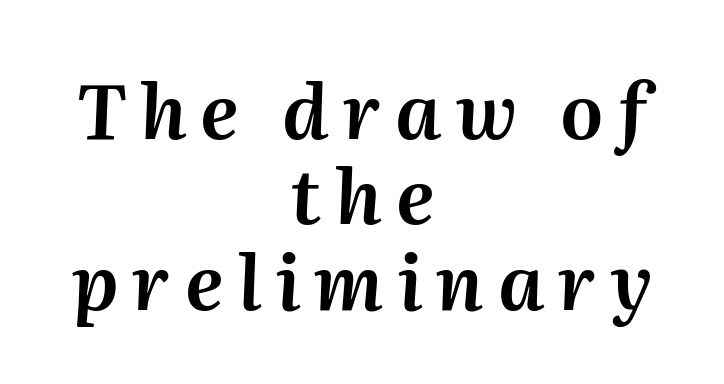
{"italic": "yes", "lean": "right", "slant_degrees": 2, "width": "normal", "stroke_contrast": "medium", "x_height": "medium", "monospaced": "no", "underline": "no", "align": "center", "line_spacing": "tight", "line_spacing_ratio": 1.14, "glyph_px": 75}
